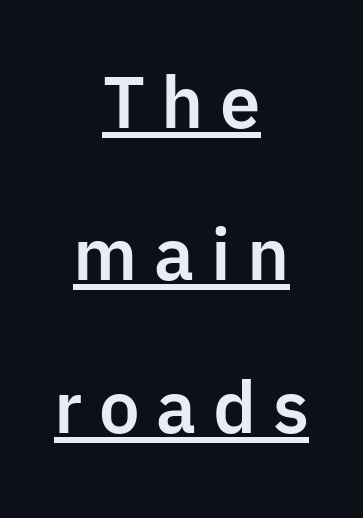
{"serif": "no", "italic": "no", "width": "normal", "stroke_contrast": "low", "x_height": "medium", "monospaced": "no", "underline": "yes", "align": "center", "line_spacing": "loose", "line_spacing_ratio": 2.21, "letter_spacing": "wide", "letter_spacing_em": 0.24, "glyph_px": 69}
